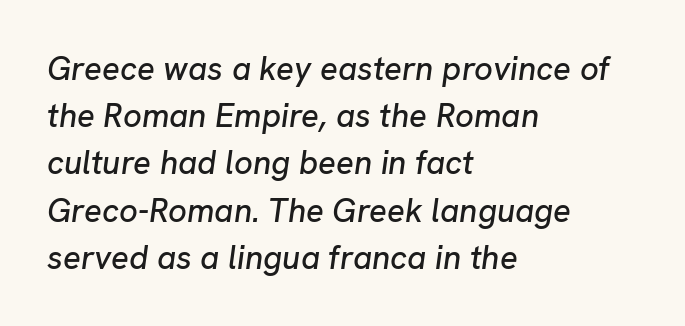
Rendered with sloped, italic letterforms. Any mark beneath the type? The region is blank. Tracking value appears to be zero — textbook default spacing. Horizontal alignment here is leftward, the default for most running prose. Horizontal bands of white between lines are of average thickness.
